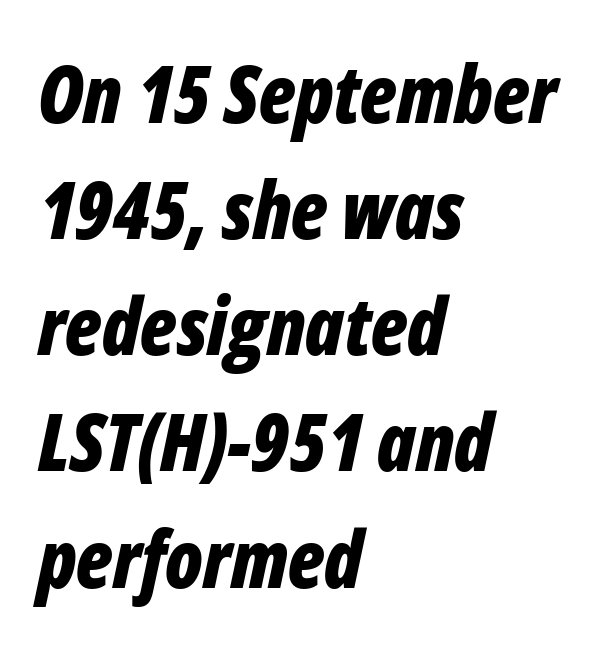
The image shows 79 px bold, condensed type, italic (leaning right); set left-aligned, normal line spacing (1.47x), normal letter spacing, not underlined; low stroke contrast and a medium x-height.
